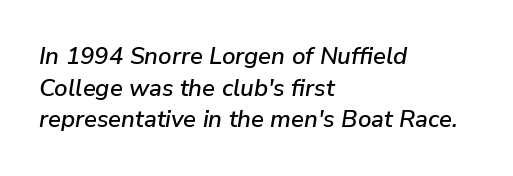
The image shows 24 px text type, italic (leaning right); set left-aligned, normal line spacing (1.32x), normal letter spacing, not underlined.
